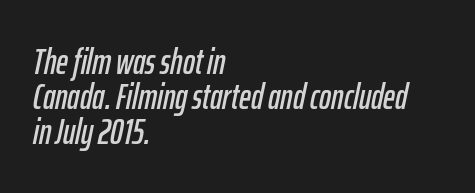
{"italic": "yes", "lean": "right", "slant_degrees": 12, "width": "condensed", "stroke_contrast": "low", "x_height": "medium", "monospaced": "no", "underline": "no", "align": "left", "line_spacing": "tight", "line_spacing_ratio": 0.97, "letter_spacing": "normal", "letter_spacing_em": 0.0, "glyph_px": 36}
